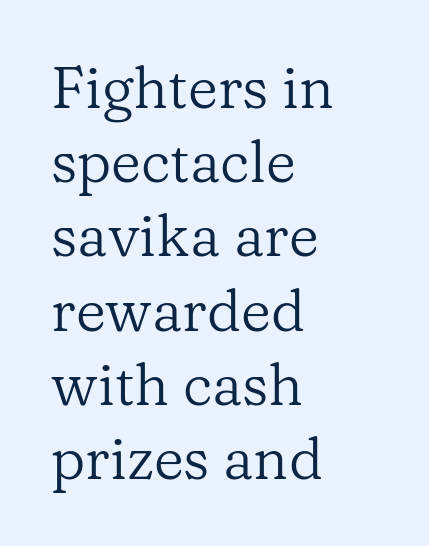
Here the designer chose a conventional face with non-uniform glyph widths. The glyphs in this specimen are seriffed. The letters sit at their default tracking, neither squeezed nor spread. Weight class: somewhere from thin through regular. Each line starts at the same left margin while the right side varies. Descenders are the only things crossing below the line.
